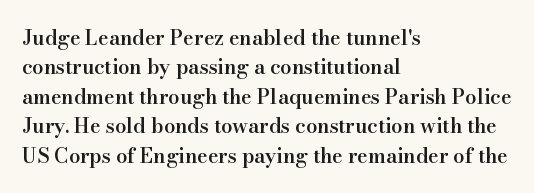
{"italic": "no", "bold": "semi", "underline": "no", "align": "left", "line_spacing": "normal", "line_spacing_ratio": 1.47, "letter_spacing": "normal", "letter_spacing_em": 0.0, "glyph_px": 20}
